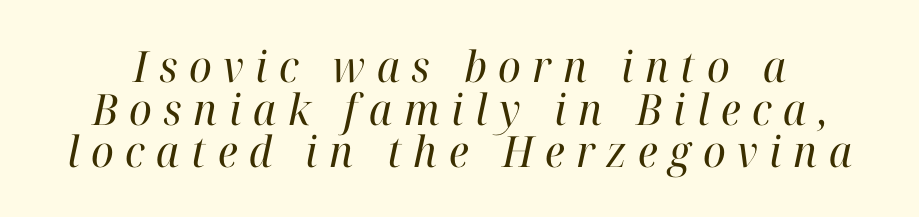
The image shows 43 px regular-weight serif type, italic (leaning right); set tight line spacing (0.99x), unusually wide letter spacing (+0.27 em), not underlined; high stroke contrast and a medium x-height.
